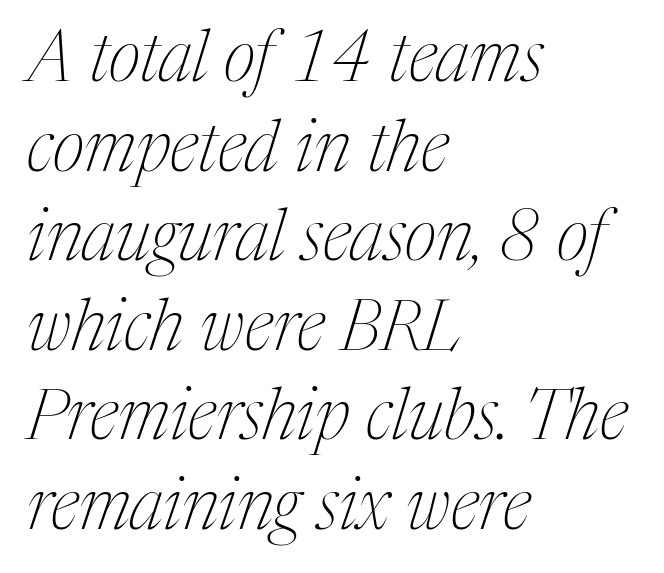
The image shows 70 px thin, condensed serif type, italic (leaning right); set left-aligned, normal line spacing (1.28x), normal letter spacing, not underlined; medium stroke contrast and a medium x-height.
